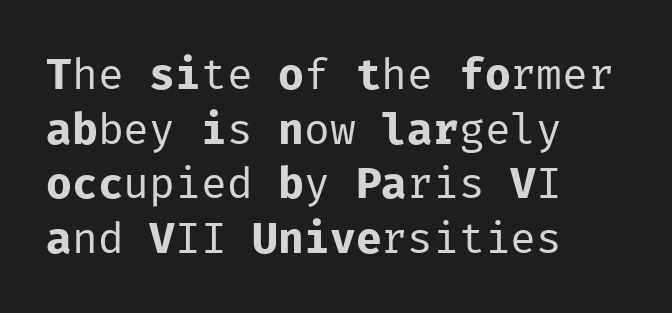
Q: Is the text bold? A: No.
Q: Is the text italic (slanted)? A: No, it is upright.
Q: Is the typeface a serif or a sans-serif typeface? A: Sans-serif.
Q: Is the text underlined? A: No.
Q: How is the paragraph aligned? A: Left-aligned.
Q: Is the spacing between letters normal or unusually wide? A: Normal.
Q: Is the spacing between lines tight, normal or loose? A: Normal.
Q: Width (condensed, normal, or wide)? A: Normal.
Q: Stroke contrast? A: Low.
Q: x-height? A: Medium.
Q: Monospaced? A: Yes.
